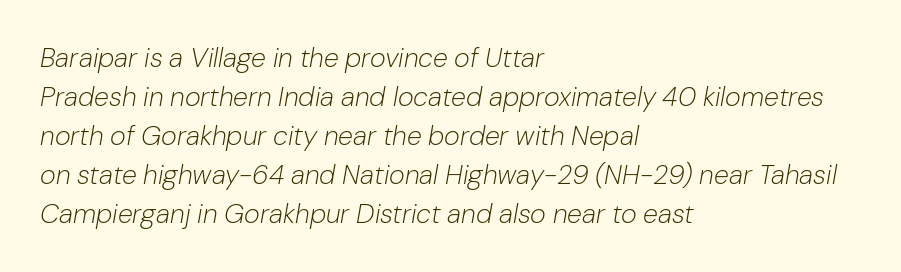
The image shows 27 px text type, italic (leaning right); set left-aligned, normal line spacing (1.44x), normal letter spacing, not underlined.
